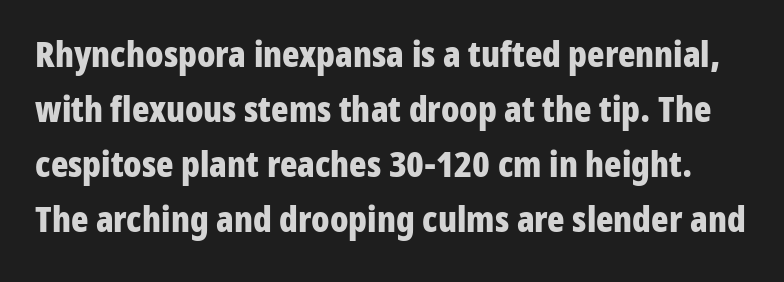
The image shows 36 px bold, condensed sans-serif type, upright; set normal line spacing (1.53x), normal letter spacing, not underlined; low stroke contrast and a medium x-height.
